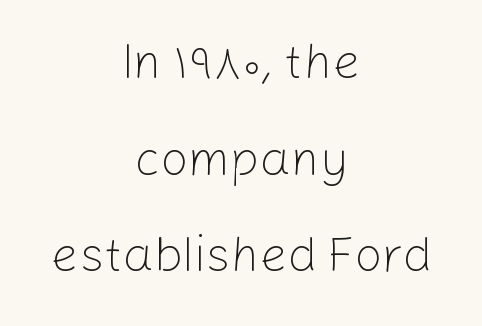
The image shows 49 px light sans-serif type, upright; set centered, loose line spacing (1.97x), normal letter spacing, not underlined; low stroke contrast and a medium x-height.
